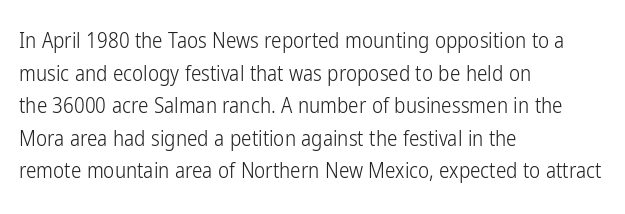
Q: Is the text bold? A: No.
Q: Is the text italic (slanted)? A: No, it is upright.
Q: Is the text underlined? A: No.
Q: How is the paragraph aligned? A: Left-aligned.
Q: Is the spacing between letters normal or unusually wide? A: Normal.
Q: Is the spacing between lines tight, normal or loose? A: Normal.
